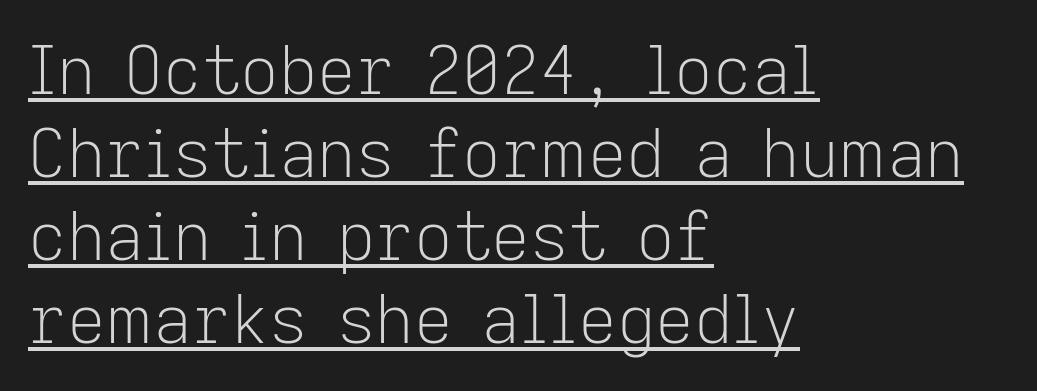
Is there an underline? Yes — a line sits under the letters. Spacing verdict: proportional, widths tailored to each character. In terms of letterform style, serifs are entirely absent. Compared with typical body copy, the letter spacing here is the same.
